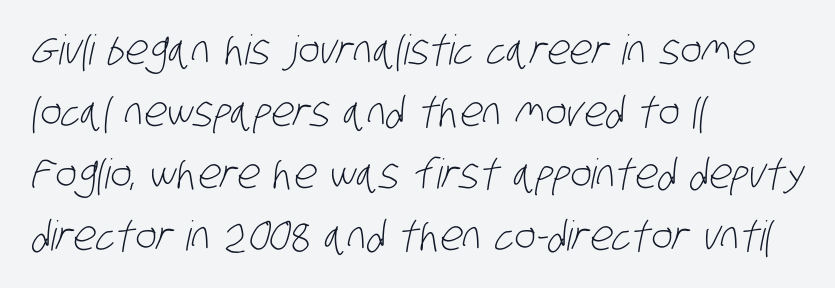
Q: Is the text bold? A: No.
Q: Is the typeface a serif or a sans-serif typeface? A: Sans-serif.
Q: Is the text underlined? A: No.
Q: How is the paragraph aligned? A: Left-aligned.
Q: Is the spacing between letters normal or unusually wide? A: Normal.
Q: Is the spacing between lines tight, normal or loose? A: Normal.
Q: Width (condensed, normal, or wide)? A: Condensed.
Q: Stroke contrast? A: Low.
Q: x-height? A: Large.
Q: Monospaced? A: No.
